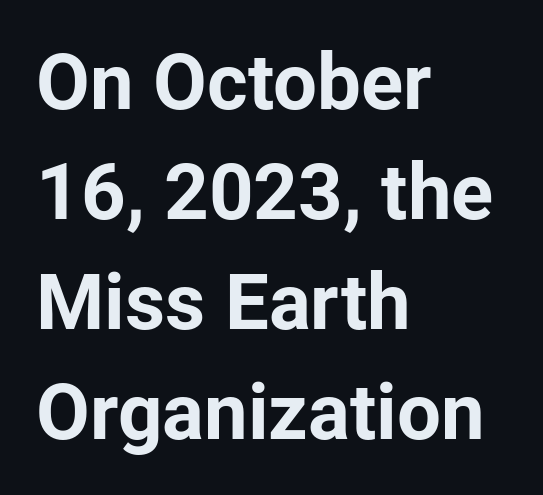
Students, note that the glyphs here touch the page at normal intervals. A typesetter would call this proportional, since set widths differ per character. Summary of weight: heavy, a full bold. Quick note: interline space is typical.
